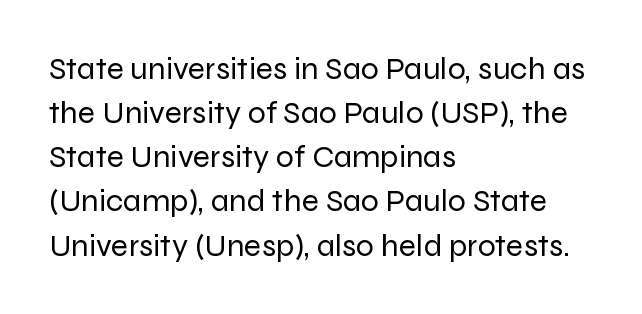
Q: Is the text bold? A: No.
Q: Is the text italic (slanted)? A: No, it is upright.
Q: Is the typeface a serif or a sans-serif typeface? A: Sans-serif.
Q: Is the text underlined? A: No.
Q: How is the paragraph aligned? A: Left-aligned.
Q: Is the spacing between letters normal or unusually wide? A: Normal.
Q: Is the spacing between lines tight, normal or loose? A: Normal.
Q: Width (condensed, normal, or wide)? A: Normal.
Q: Stroke contrast? A: Low.
Q: x-height? A: Medium.
Q: Monospaced? A: No.
